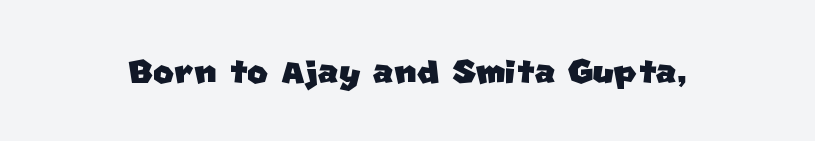
No feet cap the strokes, marking this as sans-serif type. The foot of each line stays bare and open. The letters sit at their default tracking, neither squeezed nor spread. Each letter keeps its own natural width here, so spacing adapts to shape.
